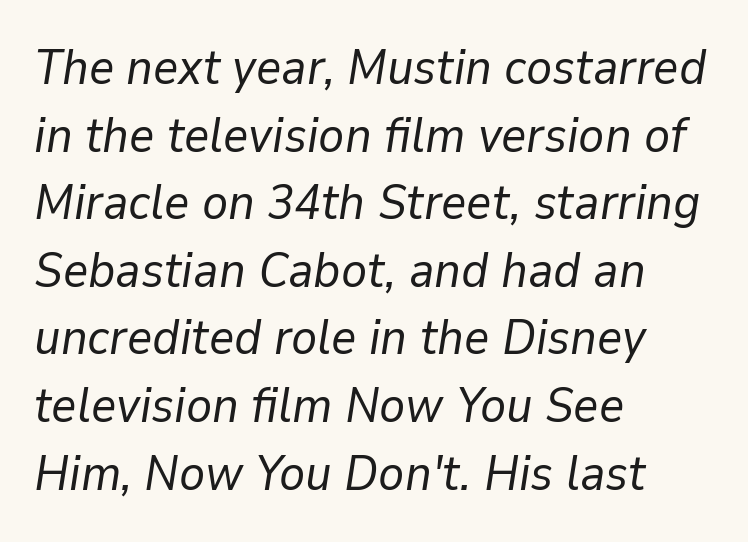
The image shows 49 px regular-weight type, italic (leaning right); set left-aligned, normal line spacing (1.38x), normal letter spacing, not underlined; low stroke contrast and a medium x-height.
